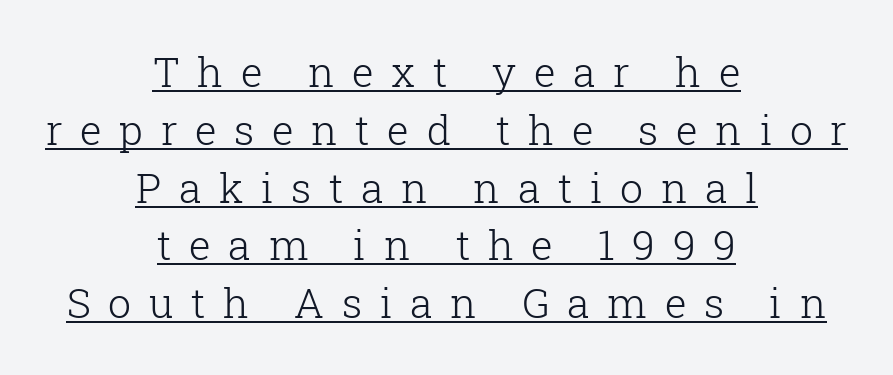
The sample's only ornament is a line tracing under the words. Classification — serif. Compared with a flush-left layout, this one balances lines on the center instead. Weight: in the light-to-regular range. Designer's note — italics off, roman on.
